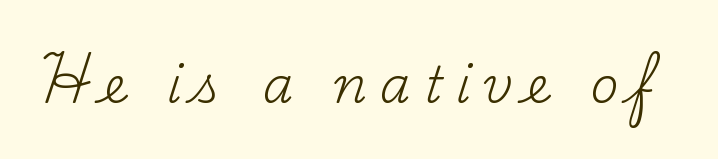
{"serif": "yes", "bold": "no", "weight": "regular", "width": "normal", "stroke_contrast": "medium", "x_height": "small", "monospaced": "no", "underline": "no", "letter_spacing": "wide", "letter_spacing_em": 0.27, "glyph_px": 49}
